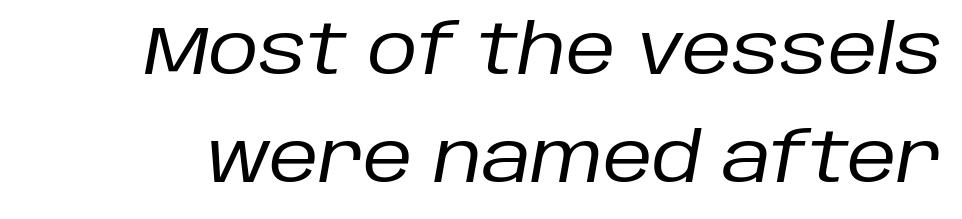
Q: Is the text bold? A: No.
Q: Is the text italic (slanted)? A: Yes, it leans right by about 10 degrees.
Q: Is the text underlined? A: No.
Q: Is the spacing between letters normal or unusually wide? A: Normal.
Q: Is the spacing between lines tight, normal or loose? A: Normal.
Q: Width (condensed, normal, or wide)? A: Normal.
Q: Stroke contrast? A: Low.
Q: x-height? A: Large.
Q: Monospaced? A: No.
